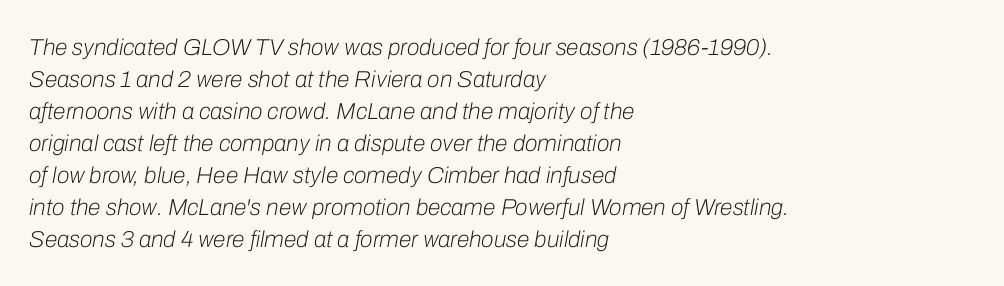
The image shows 23 px text type, italic (leaning right); set left-aligned, normal line spacing (1.39x), normal letter spacing, not underlined.
